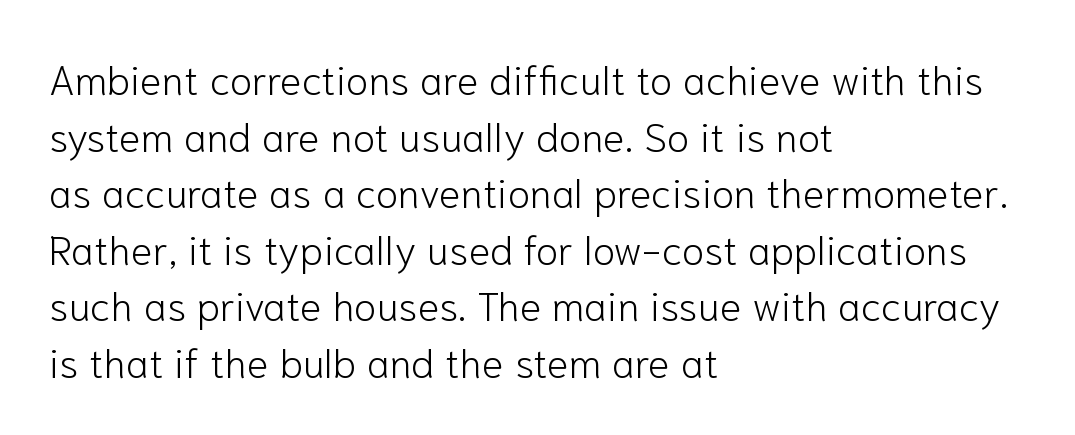
The image shows 41 px light sans-serif type, upright; set left-aligned, normal line spacing (1.38x), normal letter spacing, not underlined; low stroke contrast and a medium x-height.
